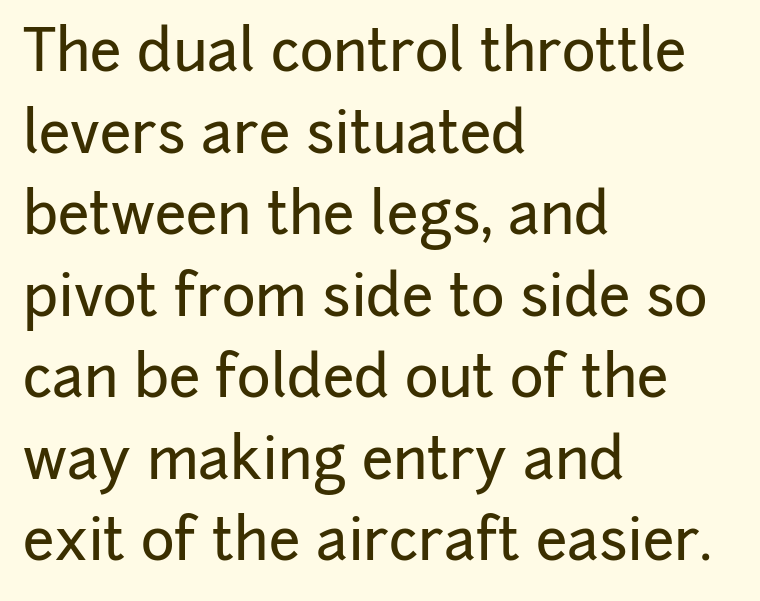
The image shows 57 px sans-serif type, upright; set left-aligned, normal line spacing (1.43x), normal letter spacing, not underlined; low stroke contrast and a medium x-height.
